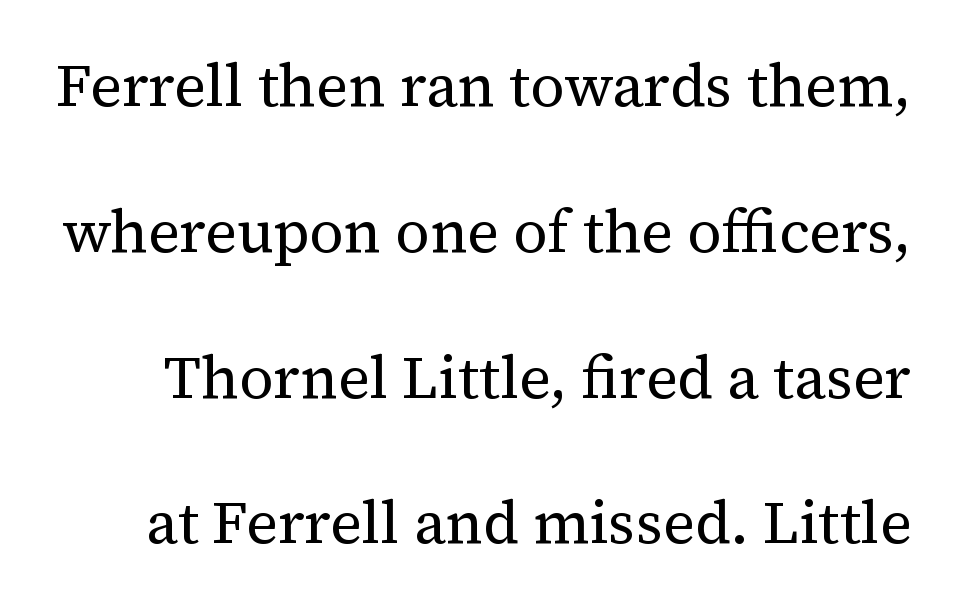
Q: Is the text bold? A: No.
Q: Is the text italic (slanted)? A: No, it is upright.
Q: Is the typeface a serif or a sans-serif typeface? A: Serif.
Q: Is the text underlined? A: No.
Q: Is the spacing between letters normal or unusually wide? A: Normal.
Q: Is the spacing between lines tight, normal or loose? A: Loose.
Q: Width (condensed, normal, or wide)? A: Normal.
Q: Stroke contrast? A: Medium.
Q: x-height? A: Medium.
Q: Monospaced? A: No.
